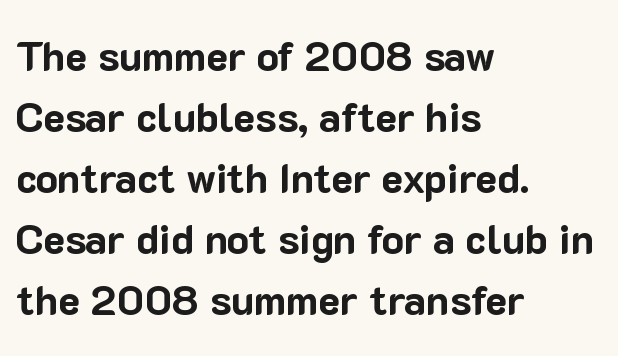
Q: Is the text bold? A: Yes.
Q: Is the text italic (slanted)? A: No, it is upright.
Q: Is the typeface a serif or a sans-serif typeface? A: Sans-serif.
Q: Is the text underlined? A: No.
Q: How is the paragraph aligned? A: Left-aligned.
Q: Is the spacing between letters normal or unusually wide? A: Normal.
Q: Is the spacing between lines tight, normal or loose? A: Normal.
Q: Width (condensed, normal, or wide)? A: Normal.
Q: Stroke contrast? A: Low.
Q: x-height? A: Medium.
Q: Monospaced? A: No.
